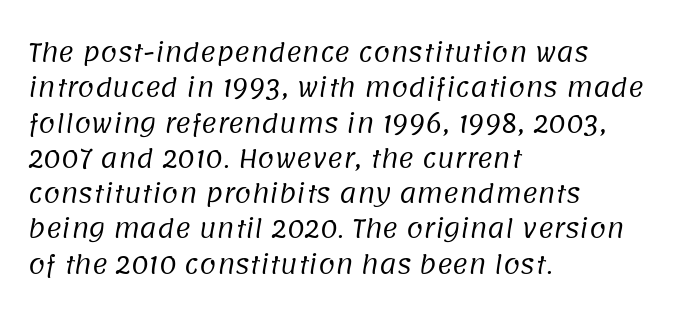
{"bold": "no", "underline": "no", "align": "left", "line_spacing": "normal", "line_spacing_ratio": 1.47, "letter_spacing": "normal", "letter_spacing_em": 0.0, "glyph_px": 24}
